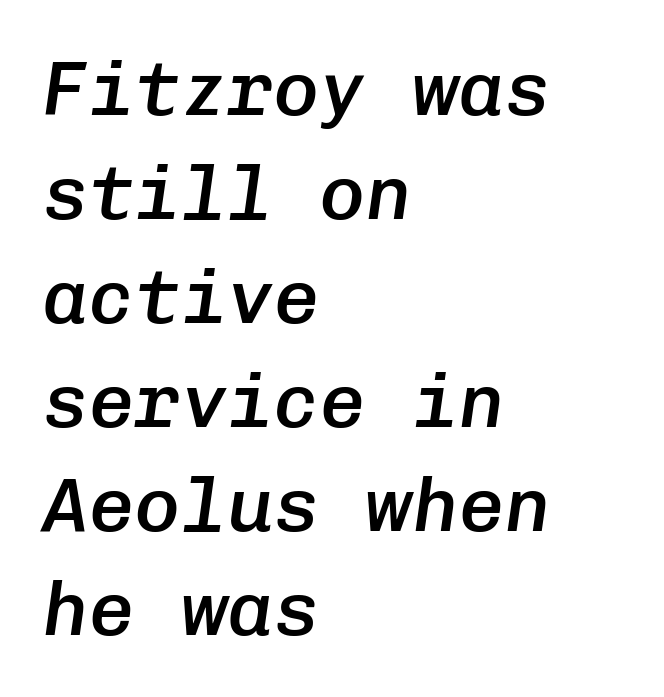
Compared with an ordinary text face, these strokes are moderately heavier — a semibold. Spacing verdict: monospaced, one width for all characters. Teacher's note: observe the even left margin — that is flush-left alignment. This sample keeps an unexceptional amount of space between lines. Check under the words: just untouched page.
